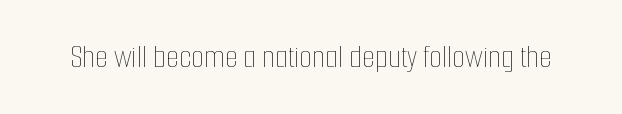
{"italic": "no", "bold": "no", "weight": "thin", "width": "condensed", "stroke_contrast": "low", "x_height": "medium", "monospaced": "no", "underline": "no", "letter_spacing": "normal", "letter_spacing_em": 0.0, "glyph_px": 33}
